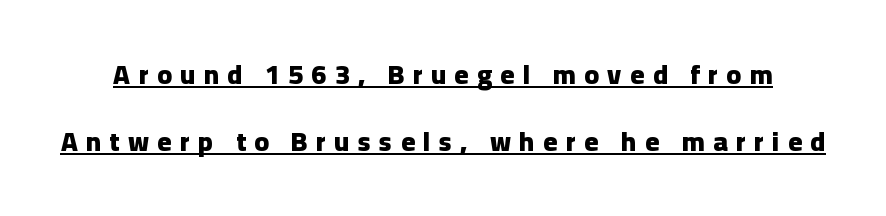
The image shows 27 px bold type, upright; set loose line spacing (2.49x), unusually wide letter spacing (+0.31 em), underlined.
